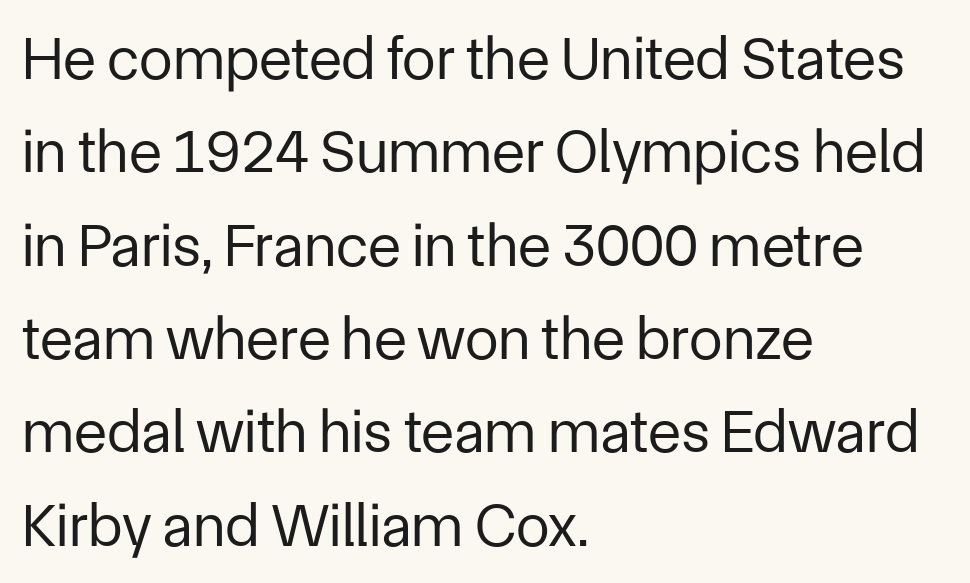
Underlining? Definitely not there. Does extra space separate the letters? No, they use regular spacing. This rendering employs a face without finishing strokes, i.e., a sans-serif. This sample is left-justified, so line endings fall wherever the words run out.
